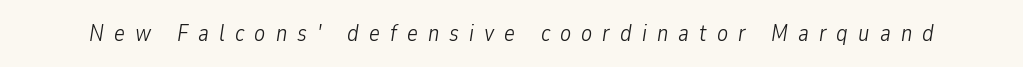
Q: Is the text bold? A: No.
Q: Is the text italic (slanted)? A: Yes, it leans right by about 9 degrees.
Q: Is the text underlined? A: No.
Q: Is the spacing between letters normal or unusually wide? A: Unusually wide.
